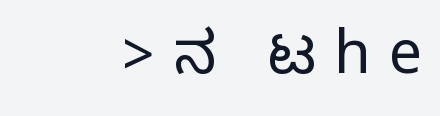
The image shows 59 px condensed sans-serif type, upright; set right-aligned, unusually wide letter spacing (+0.31 em), not underlined; medium stroke contrast.
